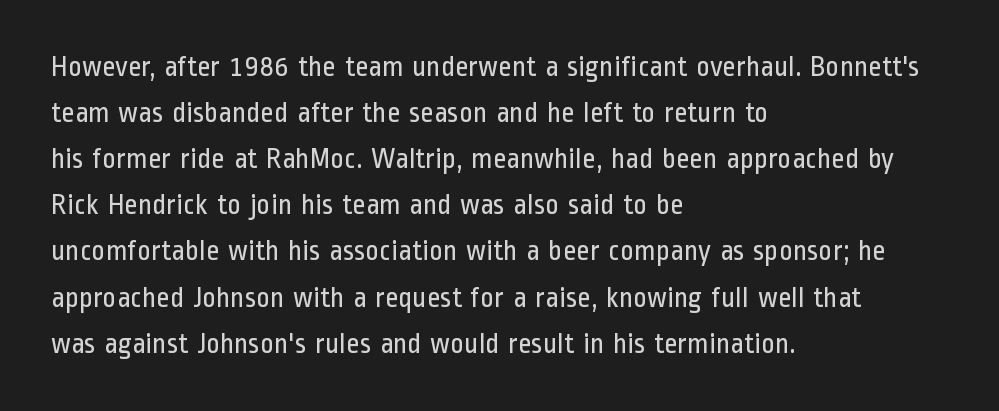
The image shows 29 px regular-weight, condensed sans-serif type, upright; set left-aligned, normal line spacing (1.59x), normal letter spacing, not underlined; low stroke contrast and a medium x-height.
